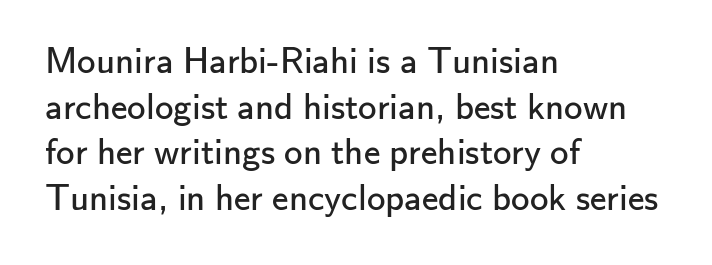
The image shows 37 px regular-weight sans-serif type, upright; set left-aligned, line spacing 1.23x, normal letter spacing, not underlined; low stroke contrast and a small x-height.
